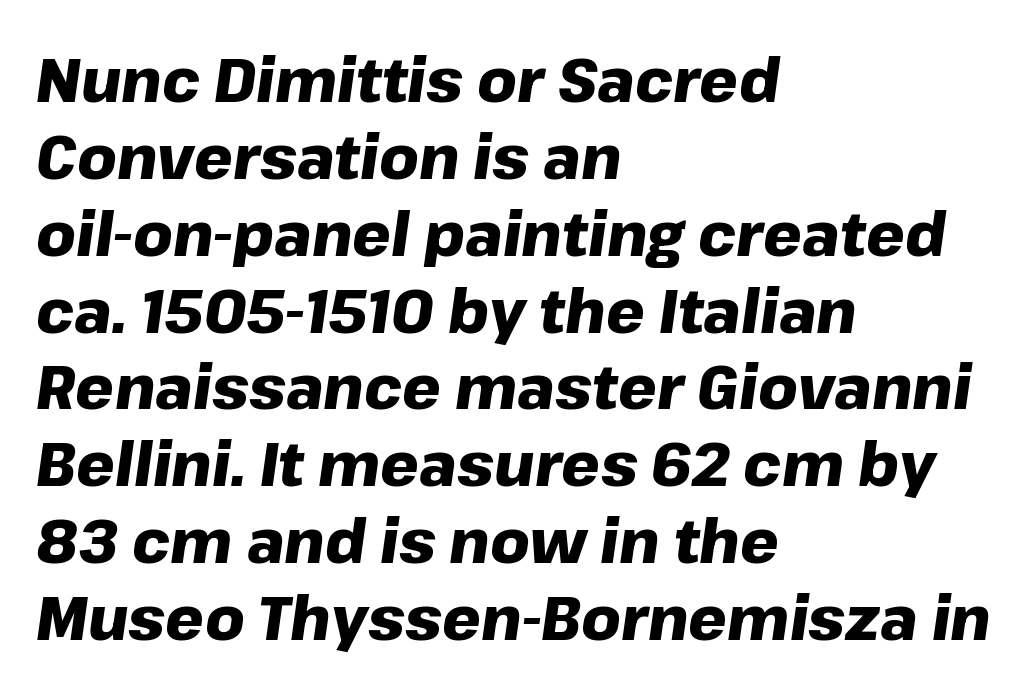
The image shows 61 px heavy type, italic (leaning right); set left-aligned, normal line spacing (1.26x), normal letter spacing, not underlined; low stroke contrast and a medium x-height.
